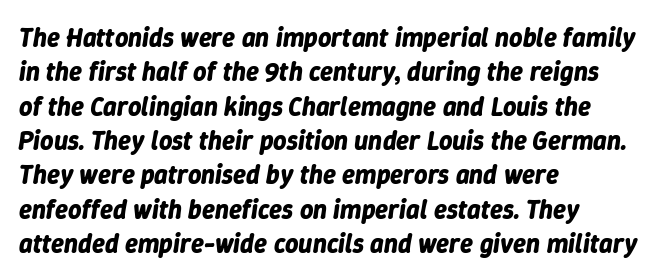
{"italic": "yes", "lean": "right", "slant_degrees": 9, "bold": "yes", "underline": "no", "align": "left", "line_spacing": "normal", "line_spacing_ratio": 1.32, "letter_spacing": "normal", "letter_spacing_em": 0.0, "glyph_px": 26}
